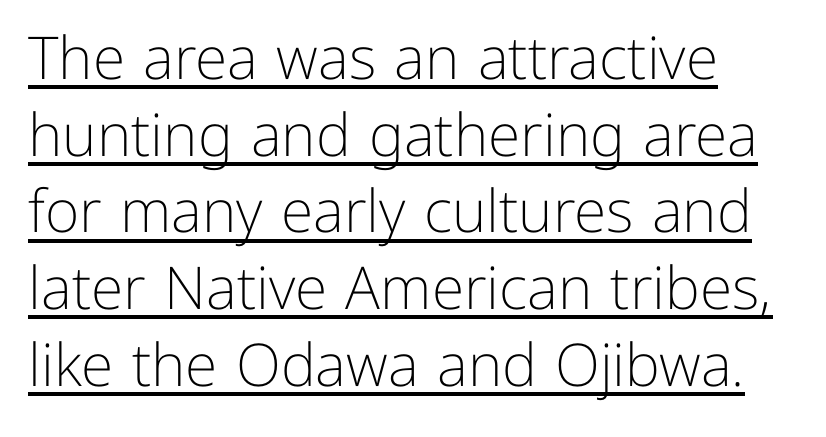
Q: Is the text bold? A: No.
Q: Is the text italic (slanted)? A: No, it is upright.
Q: Is the typeface a serif or a sans-serif typeface? A: Sans-serif.
Q: Is the text underlined? A: Yes.
Q: How is the paragraph aligned? A: Left-aligned.
Q: Is the spacing between letters normal or unusually wide? A: Normal.
Q: Is the spacing between lines tight, normal or loose? A: Normal.
Q: Width (condensed, normal, or wide)? A: Normal.
Q: Stroke contrast? A: Low.
Q: x-height? A: Medium.
Q: Monospaced? A: No.
